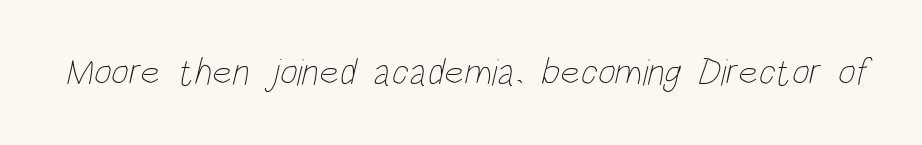
Q: Is the text bold? A: No.
Q: Is the text underlined? A: No.
Q: Is the spacing between letters normal or unusually wide? A: Normal.
Q: Width (condensed, normal, or wide)? A: Condensed.
Q: Stroke contrast? A: Low.
Q: x-height? A: Large.
Q: Monospaced? A: No.
